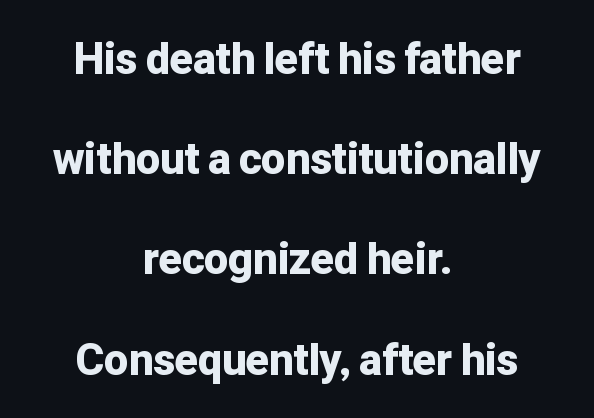
Do the letters lean? They stand straight. The type is set solid horizontally, with unmodified tracking. Proportional: the letters do not fall into vertical columns. The glyphs have the mass of a bold cut. The gap between lines stays unmarked.
